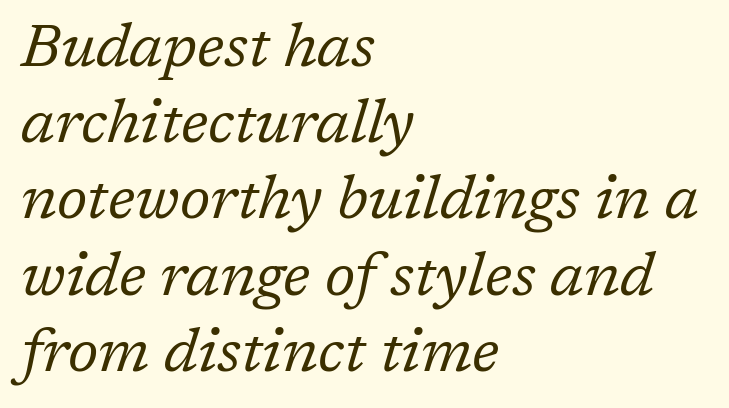
{"serif": "yes", "italic": "yes", "lean": "right", "slant_degrees": 17, "bold": "no", "weight": "regular", "width": "normal", "stroke_contrast": "low", "x_height": "medium", "monospaced": "no", "underline": "no", "align": "left", "line_spacing": "normal", "line_spacing_ratio": 1.27, "letter_spacing": "normal", "letter_spacing_em": 0.0, "glyph_px": 60}
